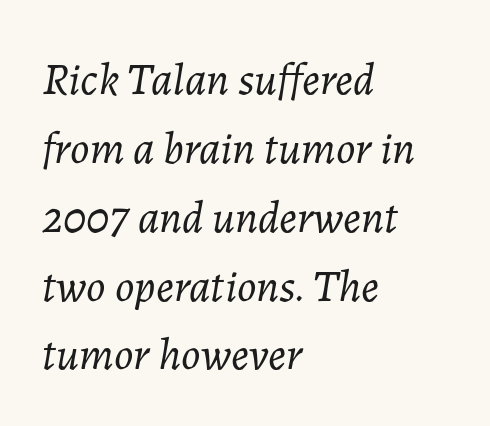
Q: Is the text bold? A: No.
Q: Is the text italic (slanted)? A: Yes, it leans right by about 7 degrees.
Q: Is the text underlined? A: No.
Q: How is the paragraph aligned? A: Left-aligned.
Q: Is the spacing between letters normal or unusually wide? A: Normal.
Q: Is the spacing between lines tight, normal or loose? A: Normal.
Q: Width (condensed, normal, or wide)? A: Normal.
Q: Stroke contrast? A: Low.
Q: x-height? A: Medium.
Q: Monospaced? A: No.
